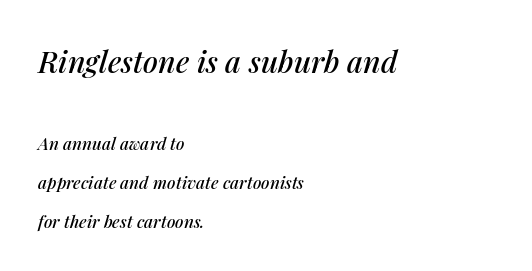
{"italic": "yes", "lean": "right", "slant_degrees": 14, "width": "normal", "stroke_contrast": "medium", "x_height": "medium", "monospaced": "no", "underline": "no", "align": "left", "line_spacing": "loose", "line_spacing_ratio": 2.28, "letter_spacing": "normal", "letter_spacing_em": 0.0, "larger_block": "first", "size_ratio": 1.76, "glyph_px": 30}
